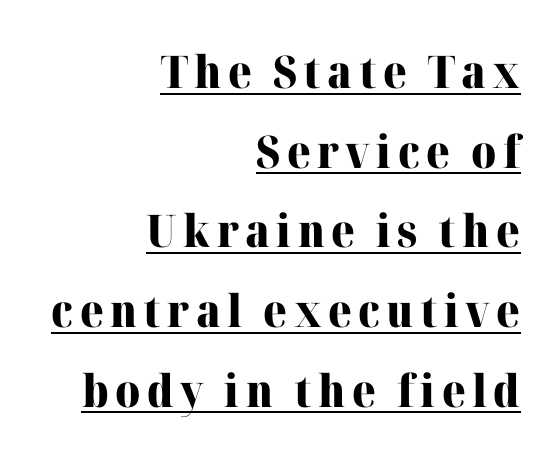
The rendering uses the underline text-decoration. The passage shown is emphatically bold. All the whitespace from short lines collects on the left. Unlike italic type, these characters show no tilt at all.
